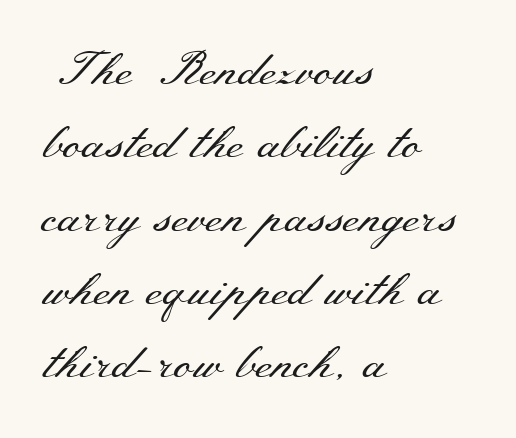
{"serif": "yes", "bold": "no", "weight": "regular", "width": "wide", "stroke_contrast": "medium", "x_height": "small", "monospaced": "no", "underline": "no", "align": "left", "line_spacing": "normal", "line_spacing_ratio": 1.56, "letter_spacing": "normal", "letter_spacing_em": 0.0, "glyph_px": 47}
